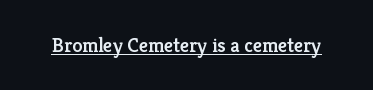
{"italic": "no", "bold": "semi", "underline": "yes", "letter_spacing": "normal", "letter_spacing_em": 0.0, "glyph_px": 20}
